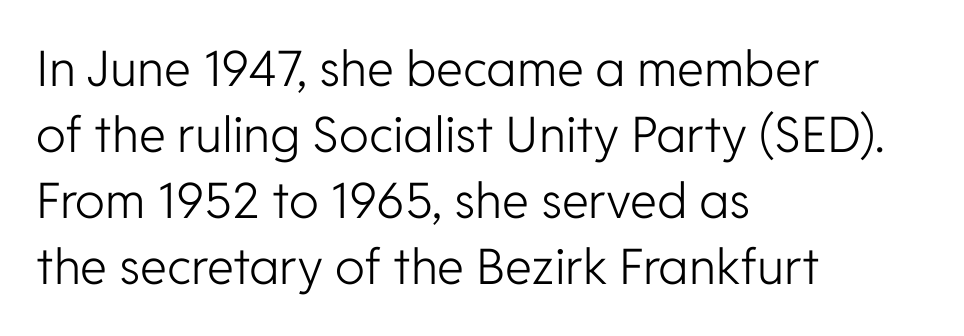
No extra ink here — the face is not bold. The specimen reads as upright at a glance. The horizontal fit of the characters is conventional and even. This rendering uses left alignment, leaving the right contour irregular.
